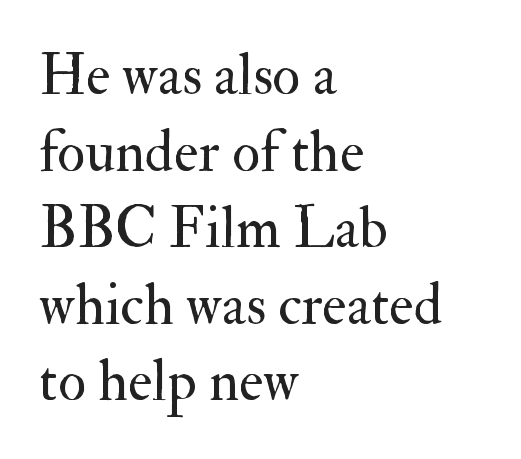
{"serif": "yes", "italic": "no", "bold": "no", "weight": "regular", "width": "normal", "stroke_contrast": "medium", "x_height": "small", "monospaced": "no", "underline": "no", "align": "left", "line_spacing": "normal", "line_spacing_ratio": 1.32, "letter_spacing": "normal", "letter_spacing_em": 0.0, "glyph_px": 58}
